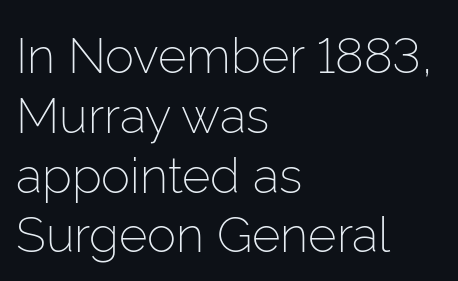
Q: Is the text bold? A: No.
Q: Is the text italic (slanted)? A: No, it is upright.
Q: Is the typeface a serif or a sans-serif typeface? A: Sans-serif.
Q: Is the text underlined? A: No.
Q: How is the paragraph aligned? A: Left-aligned.
Q: Is the spacing between letters normal or unusually wide? A: Normal.
Q: Width (condensed, normal, or wide)? A: Normal.
Q: Stroke contrast? A: Low.
Q: x-height? A: Medium.
Q: Monospaced? A: No.
